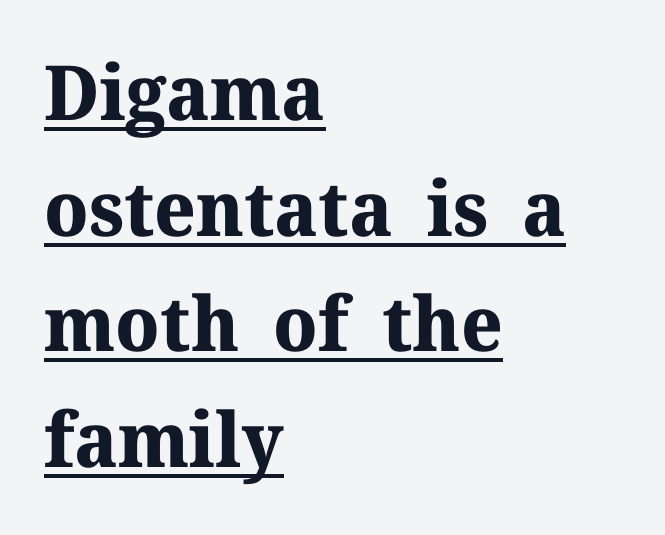
The compositor pushed each line to the left boundary. Varying glyph widths throughout — classic text-font behaviour. This rendering leaves character spacing at its baseline value. A continuous stroke trails under the words, as in a hyperlink.
